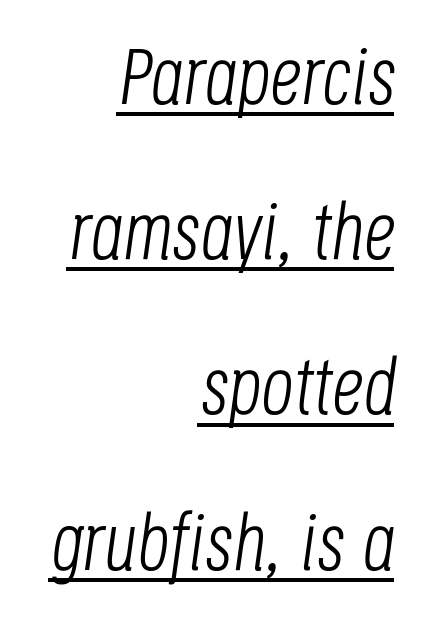
Rows of type keep a wide berth in the vertical direction. The rendering uses natural spacing where letterforms have individual widths. This is oblique type, the kind used for emphasis or titles. The rendering keeps characters at their native spacing. The compositor pushed each line to the right boundary. The specimen includes a rule beneath the text block's lines.
